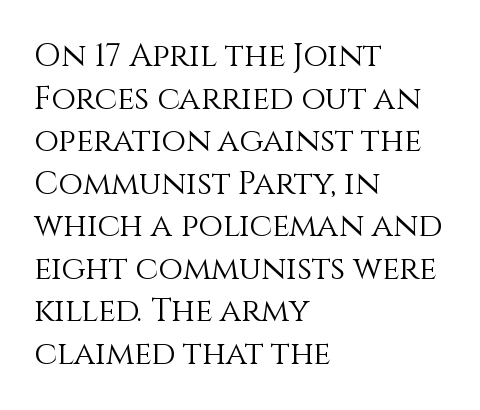
Q: Is the text bold? A: No.
Q: Is the text italic (slanted)? A: No, it is upright.
Q: Is the text underlined? A: No.
Q: How is the paragraph aligned? A: Left-aligned.
Q: Is the spacing between letters normal or unusually wide? A: Normal.
Q: Is the spacing between lines tight, normal or loose? A: Normal.
Q: Width (condensed, normal, or wide)? A: Normal.
Q: x-height? A: Large.
Q: Monospaced? A: No.
